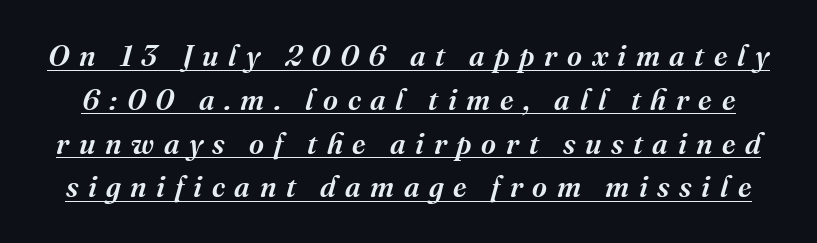
Like a heading marked for emphasis, these lines bear an underscore. Spacing between characters has been opened up far beyond the box default. Does the type have serifs? Yes, each stem ends in a small foot. Quick note: interline space is typical.
